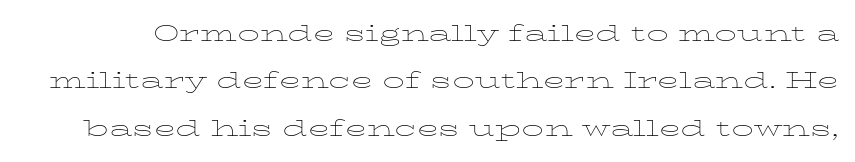
The baseline area is clear. On a weight scale, this lands at 450 or below. The space between consecutive lines is lavish. The lettering stays uniformly vertical, giving the passage a roman look. Tracking here is standard; glyphs follow each other at the usual distance.
